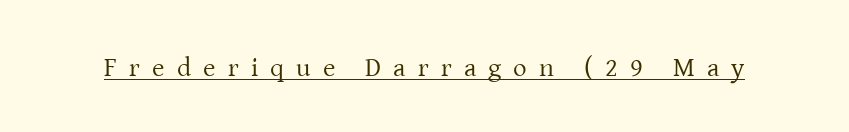
{"italic": "no", "bold": "no", "underline": "yes", "letter_spacing": "wide", "letter_spacing_em": 0.45, "glyph_px": 27}
